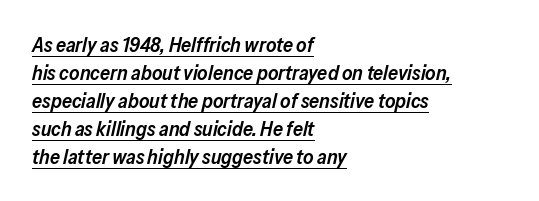
The image shows 20 px text type, italic (leaning right); set left-aligned, normal line spacing (1.4x), normal letter spacing, underlined.
